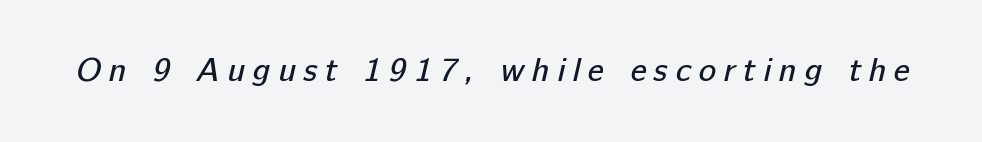
The image shows 33 px regular-weight sans-serif type; set unusually wide letter spacing (+0.23 em), not underlined; low stroke contrast and a medium x-height.
